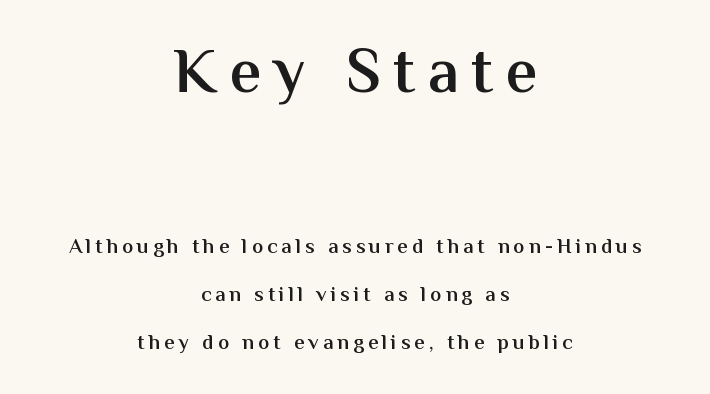
Q: Is the text bold? A: Semi-bold.
Q: Is the text italic (slanted)? A: No, it is upright.
Q: Is the typeface a serif or a sans-serif typeface? A: Sans-serif.
Q: Is the text underlined? A: No.
Q: How is the paragraph aligned? A: Centered.
Q: Is the spacing between lines tight, normal or loose? A: Loose.
Q: Which block of text is set in a larger size, the first (top) or the second (bottom)? A: The first (top) one.
Q: Width (condensed, normal, or wide)? A: Normal.
Q: Stroke contrast? A: Medium.
Q: x-height? A: Medium.
Q: Monospaced? A: No.
